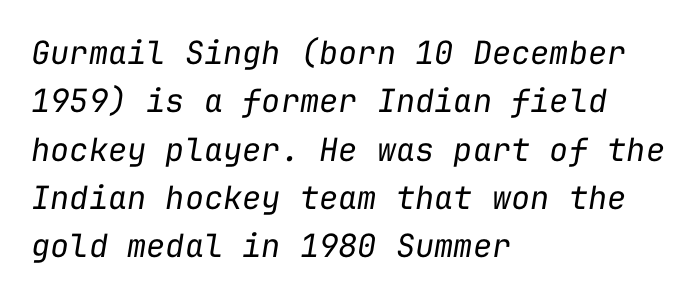
The type is set solid horizontally, with unmodified tracking. The glyphs are unaccompanied by any horizontal stroke below them. Horizontally, the lines are justified to the leading edge only. Letters have the restrained weight of plain body copy at most.
